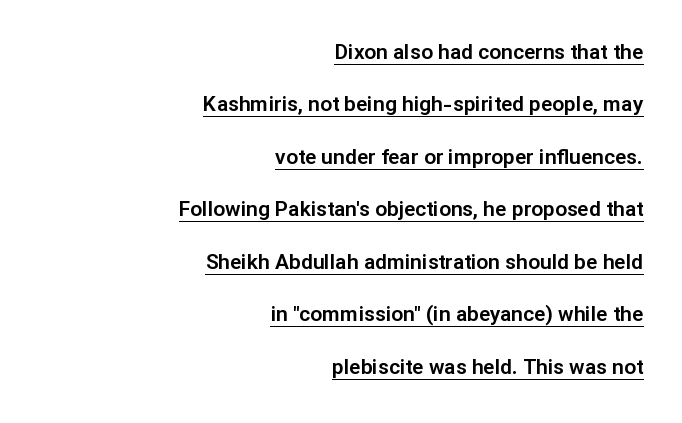
{"italic": "no", "underline": "yes", "align": "right", "line_spacing": "loose", "line_spacing_ratio": 2.5, "letter_spacing": "normal", "letter_spacing_em": 0.0, "glyph_px": 21}
